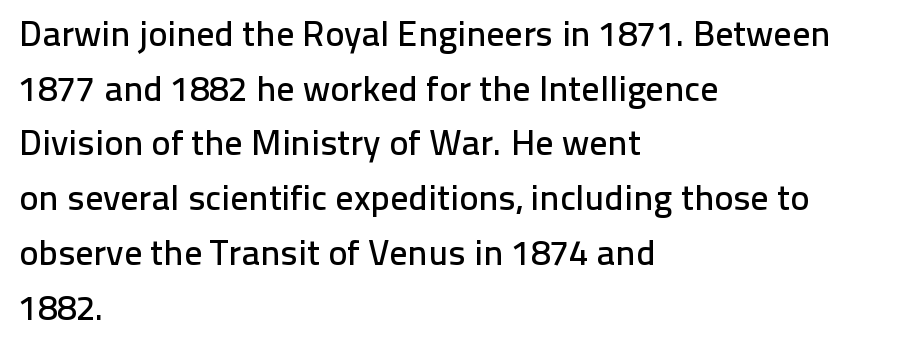
Which margin do the lines hug? The left one — the right edge is uneven. Observe the ordinary spacing: letters are neighbours, not strangers. Each new line begins a customary step beneath the previous one. Just letters on the line, the space beneath them empty. Do the characters align in a grid? No, the font is proportional. The face used here is a sans, in the tradition of grotesques and geometrics.
